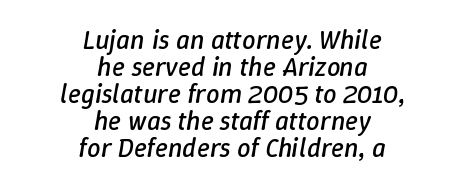
Tightly led — the rows are bunched. The face used here has a pronounced slope to its letters. Default kerning and tracking; the words read as compact shapes. The space beneath each line is pristine and unruled. Heaviness? Minimal to ordinary, like unemphasized prose.
